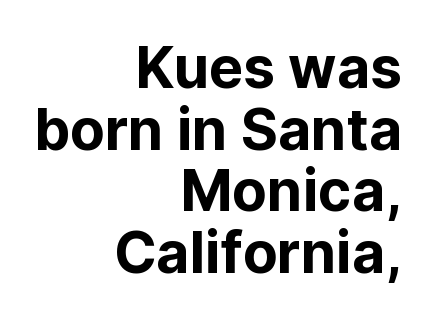
Is there much room between lines? No — they nearly touch. In terms of letterform style, serifs are entirely absent. Each line ends at the same right margin while the left side varies. It's the straight-up-and-down kind of type.
